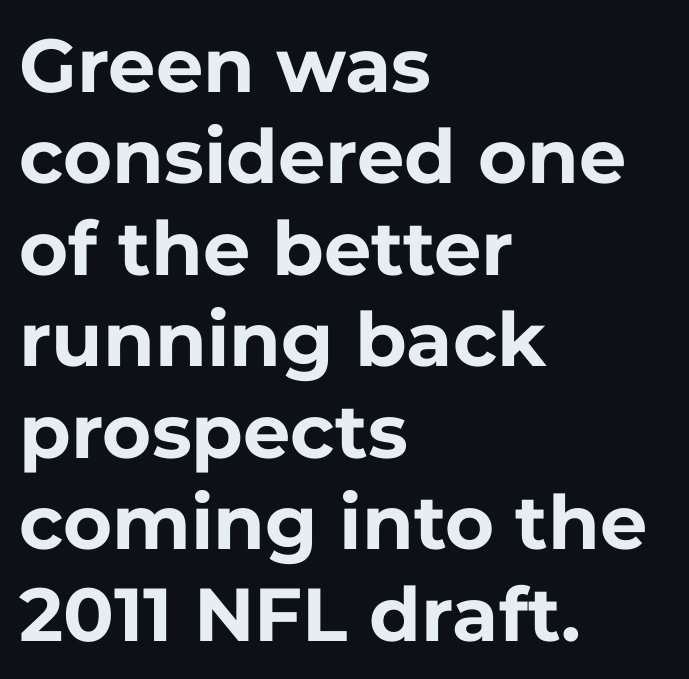
The image shows 75 px bold sans-serif type, upright; set left-aligned, line spacing 1.22x, normal letter spacing, not underlined; low stroke contrast and a medium x-height.
